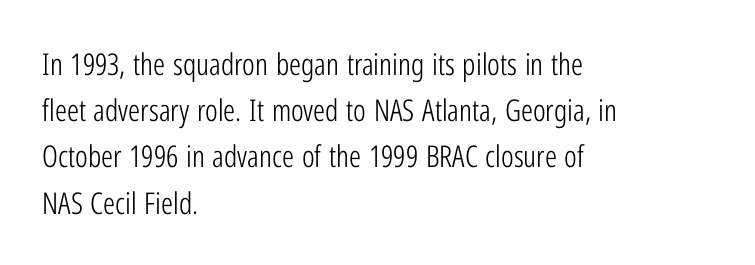
{"serif": "no", "italic": "no", "bold": "no", "weight": "light", "width": "condensed", "stroke_contrast": "low", "x_height": "medium", "monospaced": "no", "underline": "no", "align": "left", "line_spacing": "normal", "line_spacing_ratio": 1.54, "letter_spacing": "normal", "letter_spacing_em": 0.0, "glyph_px": 30}
